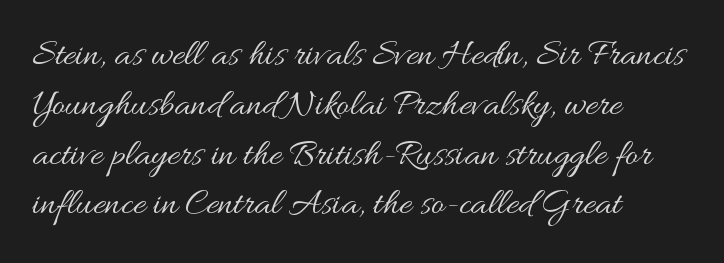
The baseline area is clear. The type is set solid horizontally, with unmodified tracking. Reading down the block, your eye returns to a fixed left position each line. You could not count columns in this text — the font is proportionally spaced. The characters are drawn with everyday or finer stroke widths.
